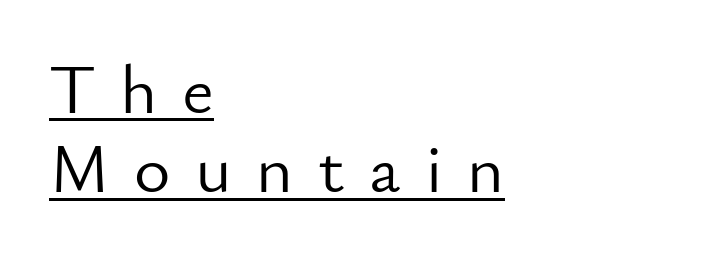
{"serif": "no", "italic": "no", "bold": "no", "weight": "light", "width": "normal", "stroke_contrast": "low", "x_height": "small", "monospaced": "no", "underline": "yes", "align": "left", "line_spacing": "tight", "line_spacing_ratio": 1.13, "letter_spacing": "wide", "letter_spacing_em": 0.35, "glyph_px": 70}
